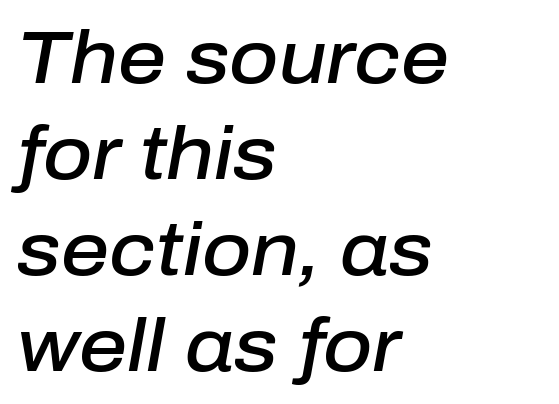
Q: Is the text bold? A: Semi-bold.
Q: Is the text italic (slanted)? A: Yes, it leans right by about 10 degrees.
Q: Is the text underlined? A: No.
Q: How is the paragraph aligned? A: Left-aligned.
Q: Is the spacing between letters normal or unusually wide? A: Normal.
Q: Is the spacing between lines tight, normal or loose? A: Normal.
Q: Width (condensed, normal, or wide)? A: Normal.
Q: Stroke contrast? A: Low.
Q: x-height? A: Medium.
Q: Monospaced? A: No.
